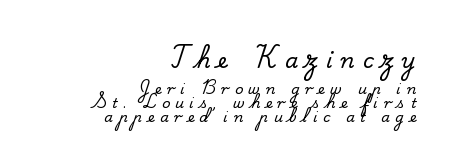
These lines have a slow, spaced-out rhythm from letter to letter. Scale decreases going downward across the two blocks. In CSS terms this would be text-align: right. Type without underlining. Whoever set this chose condensed vertical rhythm over breathing room.
